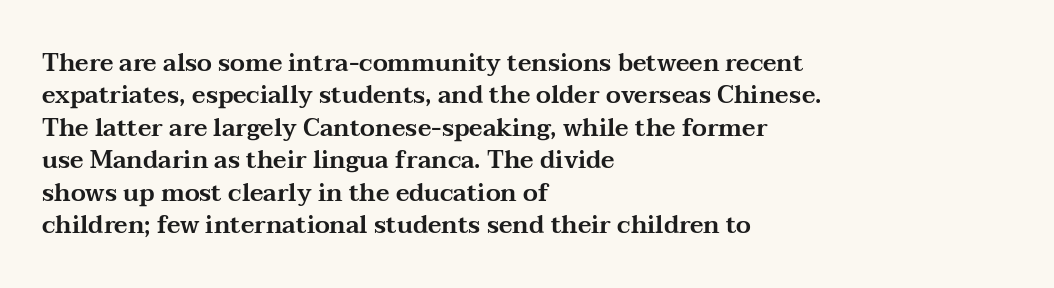
Q: Is the text italic (slanted)? A: No, it is upright.
Q: Is the text underlined? A: No.
Q: How is the paragraph aligned? A: Left-aligned.
Q: Is the spacing between letters normal or unusually wide? A: Normal.
Q: Is the spacing between lines tight, normal or loose? A: Normal.
